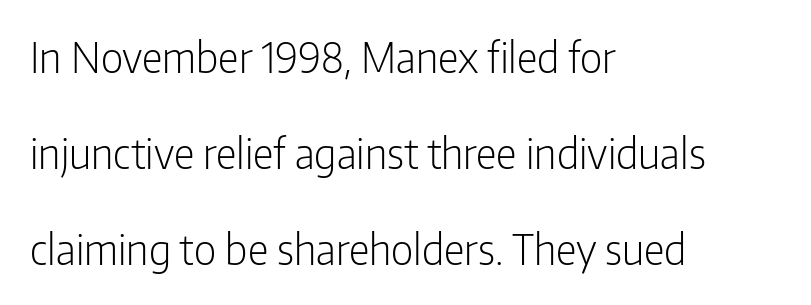
The line-height multiplier appears high, well above default. Is this a sans? Yes — the strokes have no serifs. Rendered with straight, roman letterforms. Does extra space separate the letters? No, they use regular spacing. The typesetting does not lean heavy: it is not bold. Is the block centered? No — it sits flush against the left margin.
